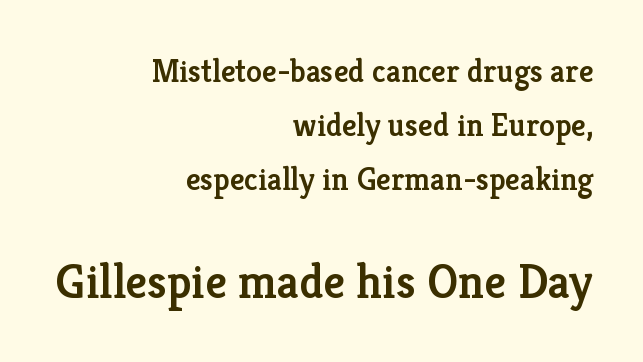
Q: Is the text bold? A: Semi-bold.
Q: Is the text italic (slanted)? A: No, it is upright.
Q: Is the typeface a serif or a sans-serif typeface? A: Serif.
Q: Is the text underlined? A: No.
Q: How is the paragraph aligned? A: Right-aligned.
Q: Is the spacing between letters normal or unusually wide? A: Normal.
Q: Is the spacing between lines tight, normal or loose? A: Normal.
Q: Which block of text is set in a larger size, the first (top) or the second (bottom)? A: The second (bottom) one.
Q: Width (condensed, normal, or wide)? A: Normal.
Q: Stroke contrast? A: Low.
Q: x-height? A: Medium.
Q: Monospaced? A: No.
